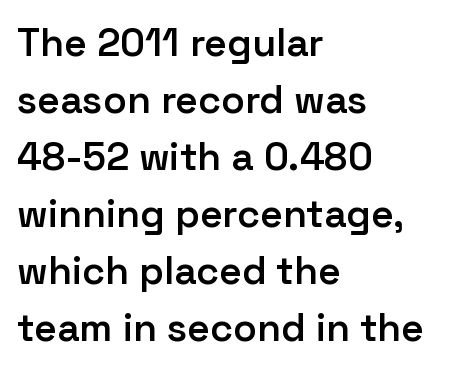
{"serif": "no", "italic": "no", "bold": "semi", "weight": "semibold", "width": "normal", "stroke_contrast": "low", "x_height": "medium", "monospaced": "no", "underline": "no", "align": "left", "line_spacing": "normal", "line_spacing_ratio": 1.46, "letter_spacing": "normal", "letter_spacing_em": 0.0, "glyph_px": 39}
